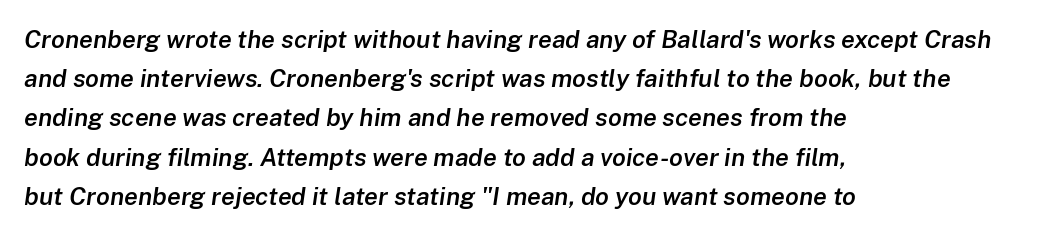
{"italic": "yes", "lean": "right", "slant_degrees": 8, "bold": "semi", "underline": "no", "align": "left", "line_spacing": "normal", "line_spacing_ratio": 1.57, "letter_spacing": "normal", "letter_spacing_em": 0.0, "glyph_px": 25}
